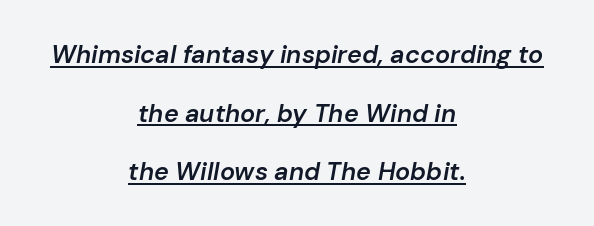
Q: Is the text bold? A: Semi-bold.
Q: Is the text italic (slanted)? A: Yes, it leans right by about 10 degrees.
Q: Is the text underlined? A: Yes.
Q: How is the paragraph aligned? A: Centered.
Q: Is the spacing between letters normal or unusually wide? A: Normal.
Q: Is the spacing between lines tight, normal or loose? A: Loose.
